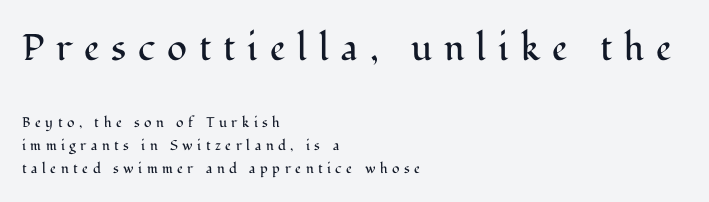
The image shows 37 px regular-weight serif type, upright; set left-aligned, normal line spacing (1.64x), unusually wide letter spacing (+0.32 em), not underlined; the first (top) block is 2.64x larger; medium stroke contrast and a medium x-height.
